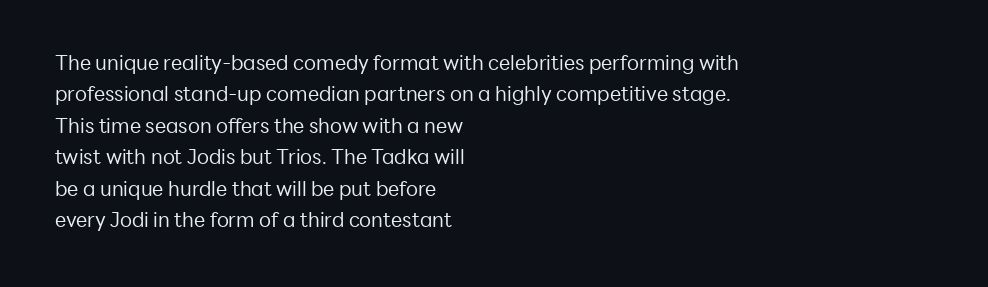
{"italic": "no", "bold": "no", "underline": "no", "align": "left", "line_spacing": "normal", "line_spacing_ratio": 1.57, "letter_spacing": "normal", "letter_spacing_em": 0.0, "glyph_px": 20}
